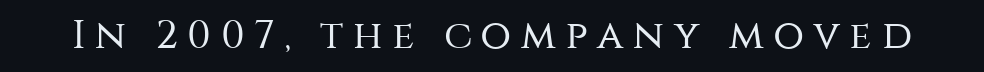
The image shows 40 px regular-weight sans-serif type, upright; set unusually wide letter spacing (+0.24 em), not underlined; medium stroke contrast and a large x-height.
